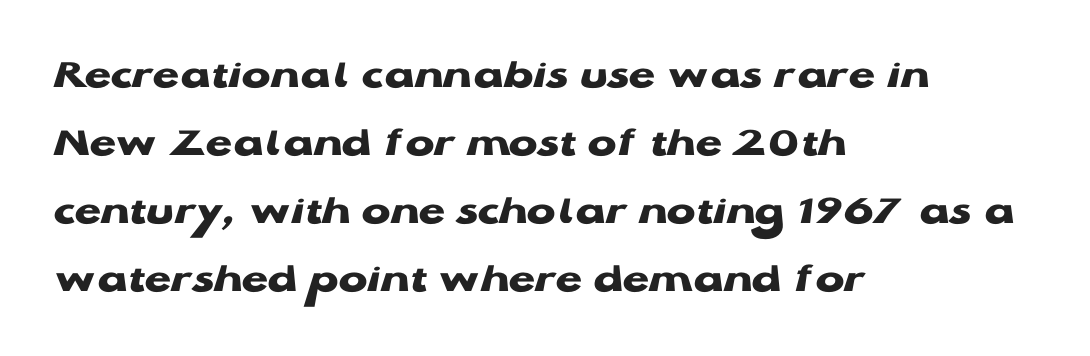
{"serif": "no", "italic": "no", "bold": "yes", "weight": "heavy", "width": "wide", "stroke_contrast": "low", "x_height": "medium", "monospaced": "no", "underline": "no", "align": "left", "line_spacing": "normal", "line_spacing_ratio": 1.58, "letter_spacing": "normal", "letter_spacing_em": 0.0, "glyph_px": 43}
